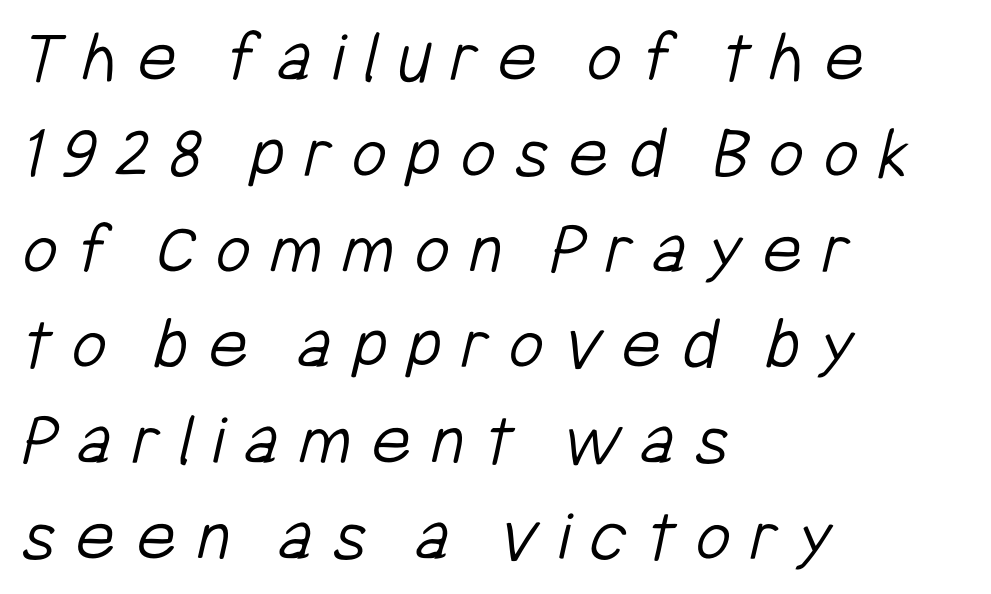
The image shows 76 px light, condensed sans-serif type; set left-aligned, normal line spacing (1.26x), unusually wide letter spacing (+0.26 em), not underlined; low stroke contrast and a medium x-height.
